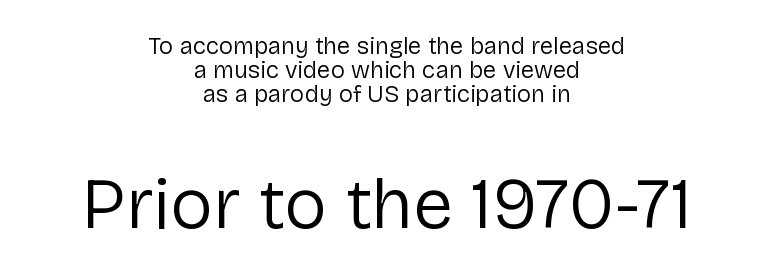
This rendering features lettering with no underline. A typesetter would call this proportional, since set widths differ per character. Interline gaps are noticeably narrow in this sample. Small over large — that's the arrangement of the two blocks here.
